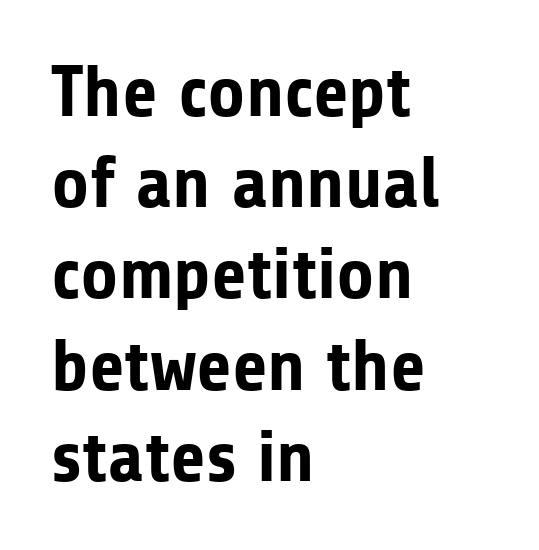
Italic? Not at all — the glyphs are vertical. The space directly below the letters is spotless. Compared with a centered layout, this one pins lines to the left instead. Examine the stroke ends and you'll find no serifs. No extra tracking has been applied to these lines. The rendering uses natural spacing where letterforms have individual widths.
